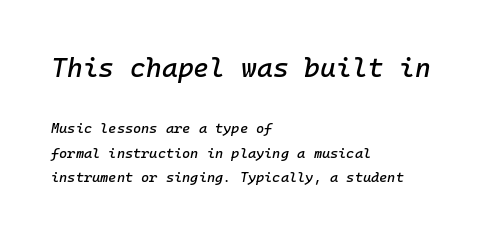
These lines stack with their left ends in a neat column. Here the first block reads like a headline and the second like body copy. The axis of the letterforms is tilted away from vertical. There is no visible air inserted between adjacent glyphs. Each row of text sits above clean, open space.
